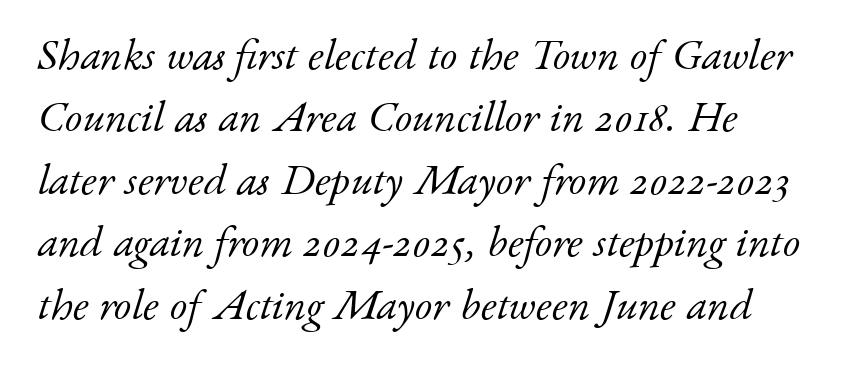
The image shows 44 px light serif type, italic (leaning right); set normal line spacing (1.42x), normal letter spacing, not underlined; low stroke contrast and a small x-height.
